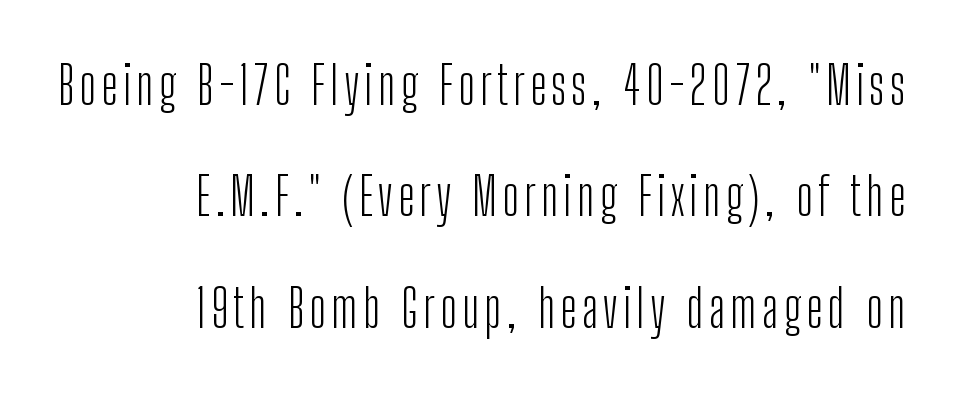
The image shows 52 px light, condensed sans-serif type, upright; set right-aligned, loose line spacing (2.14x), not underlined; low stroke contrast and a medium x-height.
